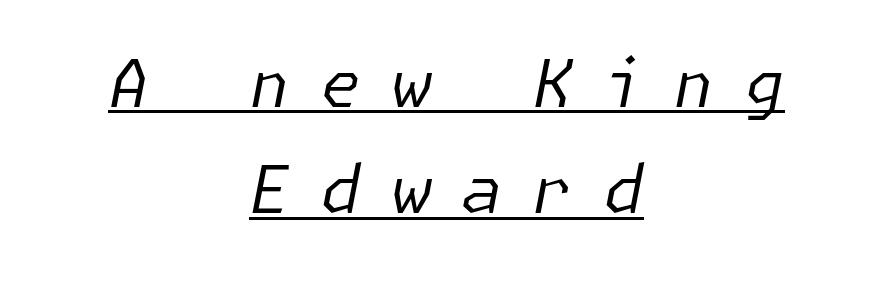
The image shows 66 px regular-weight type, italic (leaning right); set centered, normal line spacing (1.61x), unusually wide letter spacing (+0.45 em), underlined; low stroke contrast and a medium x-height.
